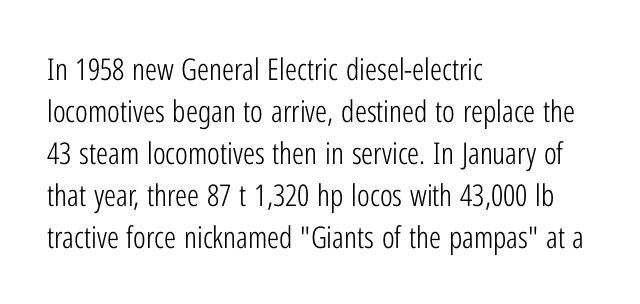
{"serif": "no", "italic": "no", "bold": "no", "weight": "light", "width": "condensed", "stroke_contrast": "low", "x_height": "medium", "monospaced": "no", "underline": "no", "align": "left", "line_spacing": "normal", "line_spacing_ratio": 1.4, "letter_spacing": "normal", "letter_spacing_em": 0.0, "glyph_px": 30}
